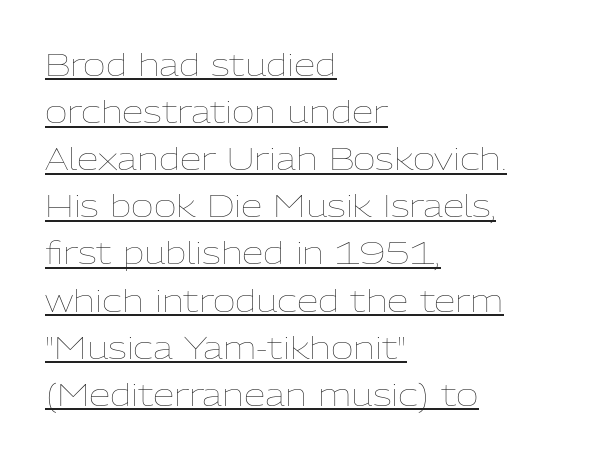
Q: Is the text bold? A: No.
Q: Is the text italic (slanted)? A: No, it is upright.
Q: Is the text underlined? A: Yes.
Q: How is the paragraph aligned? A: Left-aligned.
Q: Is the spacing between letters normal or unusually wide? A: Normal.
Q: Is the spacing between lines tight, normal or loose? A: Normal.
Q: Width (condensed, normal, or wide)? A: Normal.
Q: Stroke contrast? A: Low.
Q: x-height? A: Medium.
Q: Monospaced? A: No.
